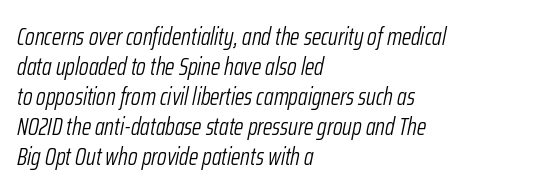
Q: Is the text bold? A: No.
Q: Is the text italic (slanted)? A: Yes, it leans right by about 12 degrees.
Q: Is the text underlined? A: No.
Q: How is the paragraph aligned? A: Left-aligned.
Q: Is the spacing between letters normal or unusually wide? A: Normal.
Q: Is the spacing between lines tight, normal or loose? A: Normal.
